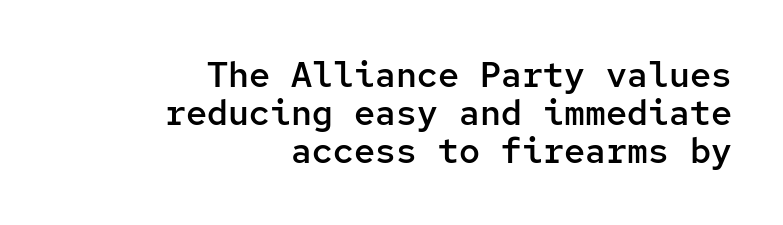
Q: Is the text bold? A: Semi-bold.
Q: Is the text italic (slanted)? A: No, it is upright.
Q: Is the typeface a serif or a sans-serif typeface? A: Sans-serif.
Q: Is the text underlined? A: No.
Q: How is the paragraph aligned? A: Right-aligned.
Q: Is the spacing between letters normal or unusually wide? A: Normal.
Q: Is the spacing between lines tight, normal or loose? A: Tight.
Q: Width (condensed, normal, or wide)? A: Normal.
Q: Stroke contrast? A: Low.
Q: x-height? A: Medium.
Q: Monospaced? A: Yes.
